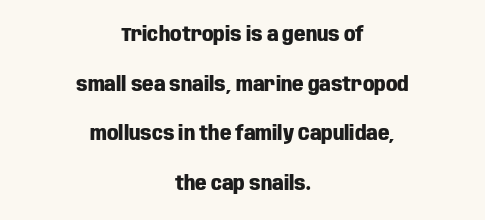
{"italic": "no", "bold": "yes", "underline": "no", "align": "center", "line_spacing": "loose", "line_spacing_ratio": 2.48, "letter_spacing": "normal", "letter_spacing_em": 0.0, "glyph_px": 20}
